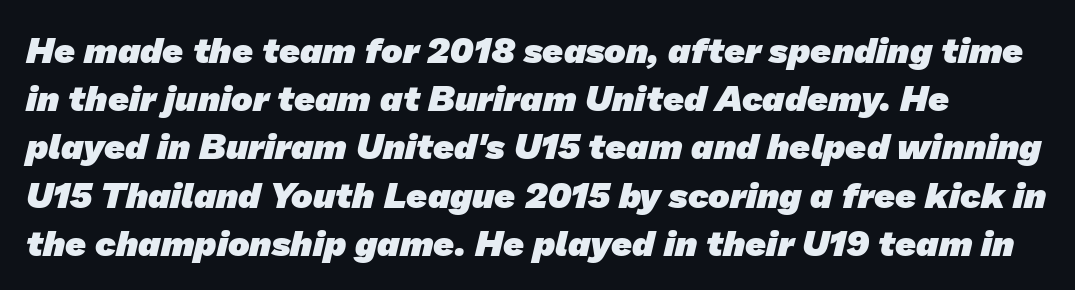
Q: Is the text bold? A: Yes.
Q: Is the typeface a serif or a sans-serif typeface? A: Sans-serif.
Q: Is the text underlined? A: No.
Q: Is the spacing between letters normal or unusually wide? A: Normal.
Q: Is the spacing between lines tight, normal or loose? A: Normal.
Q: Width (condensed, normal, or wide)? A: Normal.
Q: Stroke contrast? A: Low.
Q: x-height? A: Medium.
Q: Monospaced? A: No.
